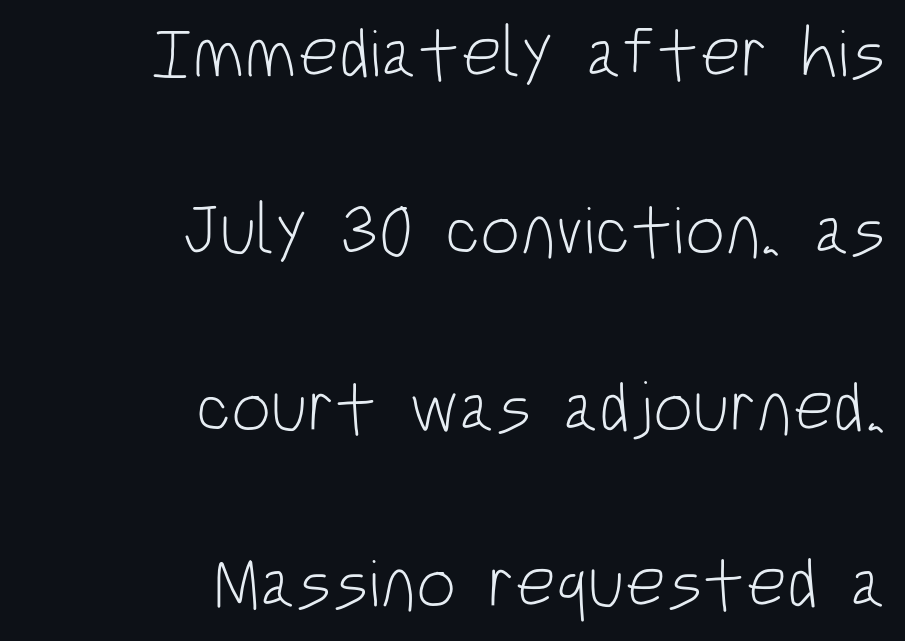
{"serif": "no", "italic": "no", "bold": "no", "weight": "light", "width": "condensed", "stroke_contrast": "low", "x_height": "large", "monospaced": "no", "underline": "no", "align": "right", "line_spacing": "loose", "line_spacing_ratio": 2.49, "letter_spacing": "normal", "letter_spacing_em": 0.0, "glyph_px": 71}
